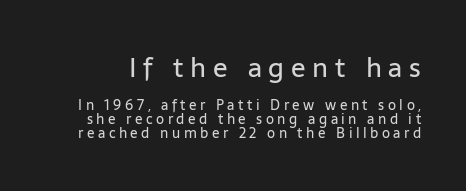
Q: Is the text bold? A: No.
Q: Is the text italic (slanted)? A: No, it is upright.
Q: Is the text underlined? A: No.
Q: Is the spacing between letters normal or unusually wide? A: Unusually wide.
Q: Is the spacing between lines tight, normal or loose? A: Tight.
Q: Which block of text is set in a larger size, the first (top) or the second (bottom)? A: The first (top) one.
